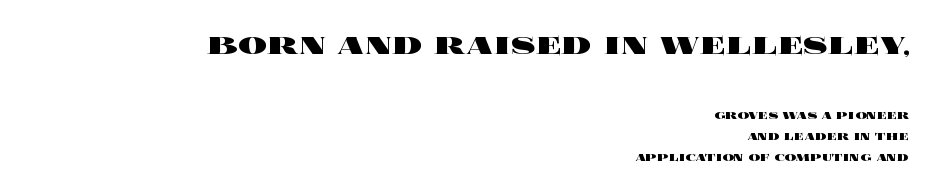
Horizontally, the lines are justified to the trailing edge only. Nobody touched the tracking dial on this one. Character widths vary here, with narrow letters taking less room than wide ones. Plenty of ink on the page — the face is bold.
